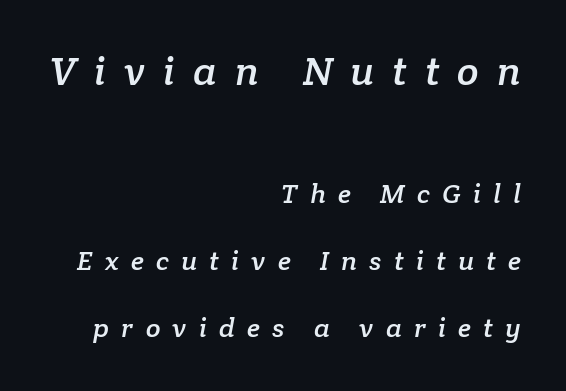
Glance below the letters and you will spot only blank space. Check where the strokes stop: tiny serifs finish them off. Each word looks stretched out because of the extra space between its letters. Top chunk: large. Bottom chunk: small. The rendering uses natural spacing where letterforms have individual widths. Loosely led — the rows are spread out.
